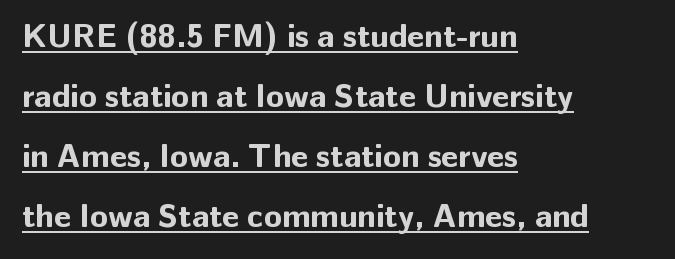
{"serif": "no", "italic": "no", "bold": "yes", "weight": "bold", "width": "normal", "stroke_contrast": "low", "x_height": "medium", "monospaced": "no", "underline": "yes", "align": "left", "line_spacing_ratio": 1.82, "letter_spacing": "normal", "letter_spacing_em": 0.0, "glyph_px": 33}
